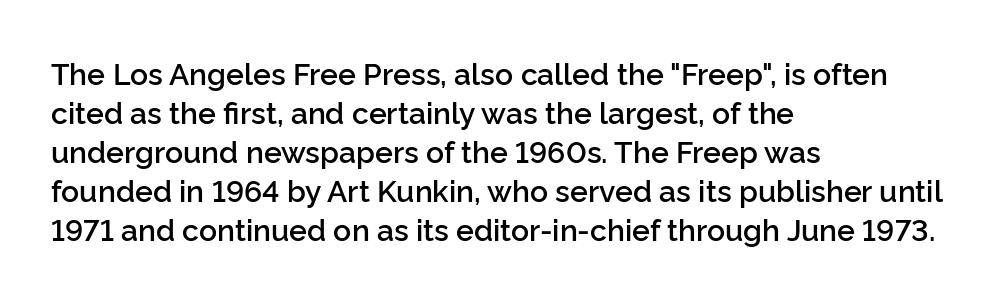
{"serif": "no", "italic": "no", "bold": "semi", "weight": "semibold", "width": "normal", "stroke_contrast": "low", "x_height": "medium", "monospaced": "no", "underline": "no", "align": "left", "line_spacing": "normal", "line_spacing_ratio": 1.3, "letter_spacing": "normal", "letter_spacing_em": 0.0, "glyph_px": 30}
